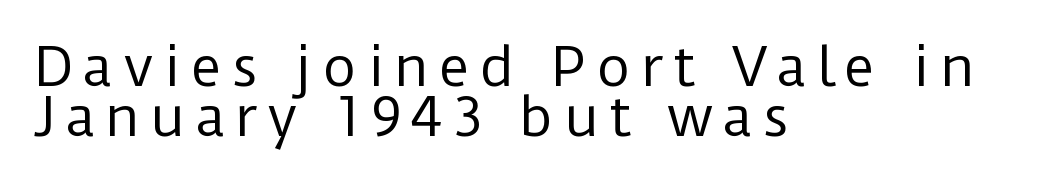
Which margin do the lines hug? The left one — the right edge is uneven. This rendering employs a face without finishing strokes, i.e., a sans-serif. Varying glyph widths throughout — classic text-font behaviour. Bare-footed words on every line. Vertical strokes here are truly vertical. The strokes carry an ordinary text weight at most.
